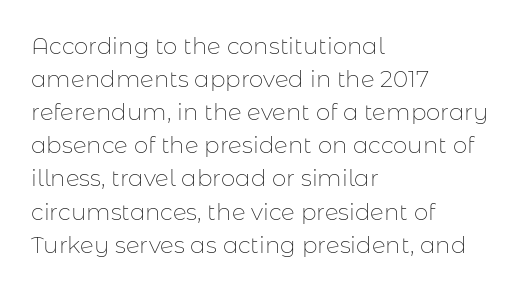
Q: Is the text bold? A: No.
Q: Is the text italic (slanted)? A: No, it is upright.
Q: Is the text underlined? A: No.
Q: How is the paragraph aligned? A: Left-aligned.
Q: Is the spacing between letters normal or unusually wide? A: Normal.
Q: Is the spacing between lines tight, normal or loose? A: Normal.
